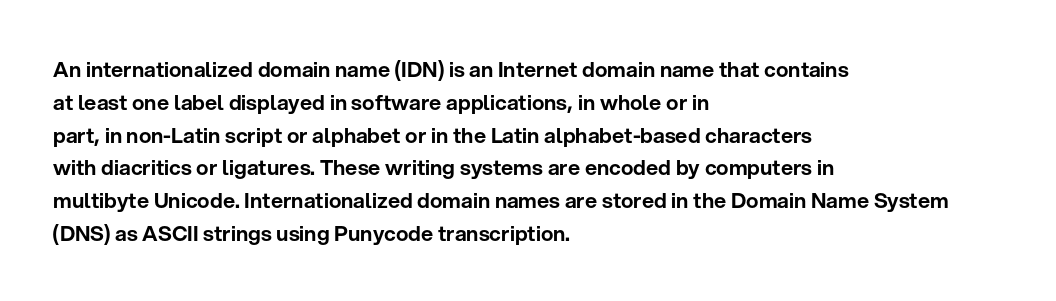
Whoever set this chose a conventional vertical rhythm. Quick note: not italic, upright. Only glyphs here, with clear space below each row. The horizontal fit of the characters is conventional and even. Notice how the passage keeps a crisp vertical edge on the left only.
